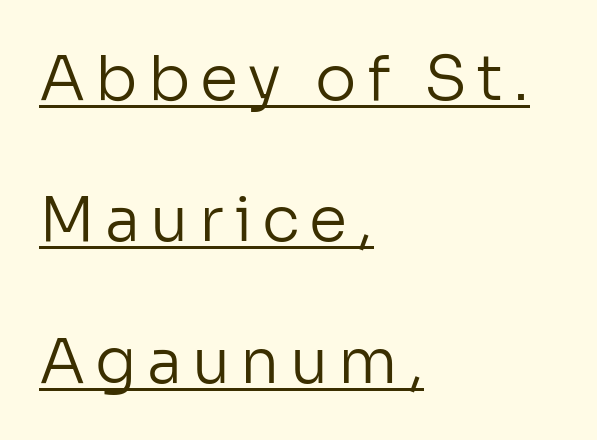
{"serif": "no", "italic": "no", "bold": "no", "weight": "regular", "width": "normal", "stroke_contrast": "low", "x_height": "medium", "monospaced": "no", "underline": "yes", "align": "left", "line_spacing": "loose", "line_spacing_ratio": 2.28, "glyph_px": 62}
